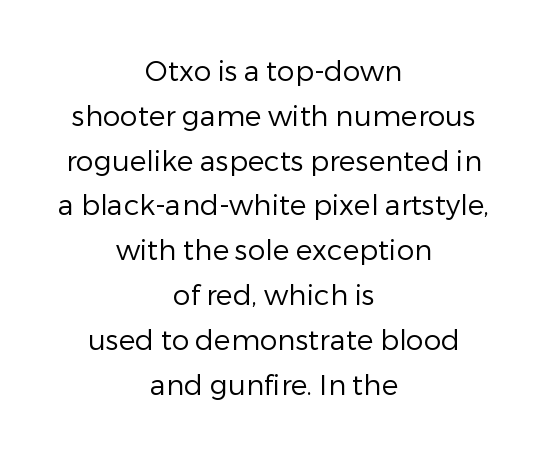
The image shows 28 px regular-weight sans-serif type, upright; set centered, normal line spacing (1.6x), normal letter spacing, not underlined; low stroke contrast and a medium x-height.
